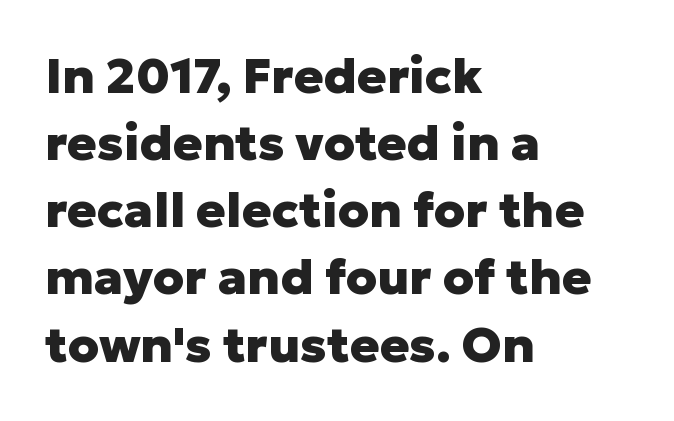
The paragraph shown leans on its left margin. Quick note: underline off. Plenty of ink on the page — the face is bold. The passage shown has conventional tracking throughout. Line spacing here is normal. Proportional: the letters do not fall into vertical columns.
